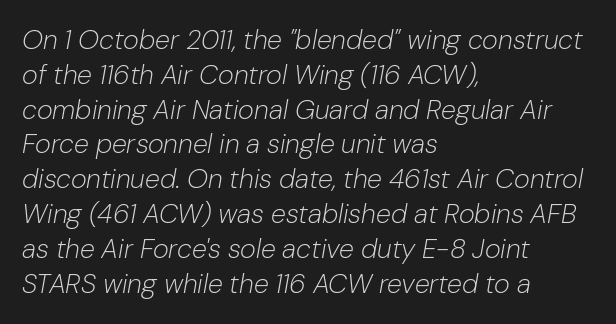
{"italic": "yes", "lean": "right", "slant_degrees": 10, "bold": "no", "underline": "no", "align": "left", "line_spacing": "normal", "line_spacing_ratio": 1.29, "letter_spacing": "normal", "letter_spacing_em": 0.0, "glyph_px": 27}
